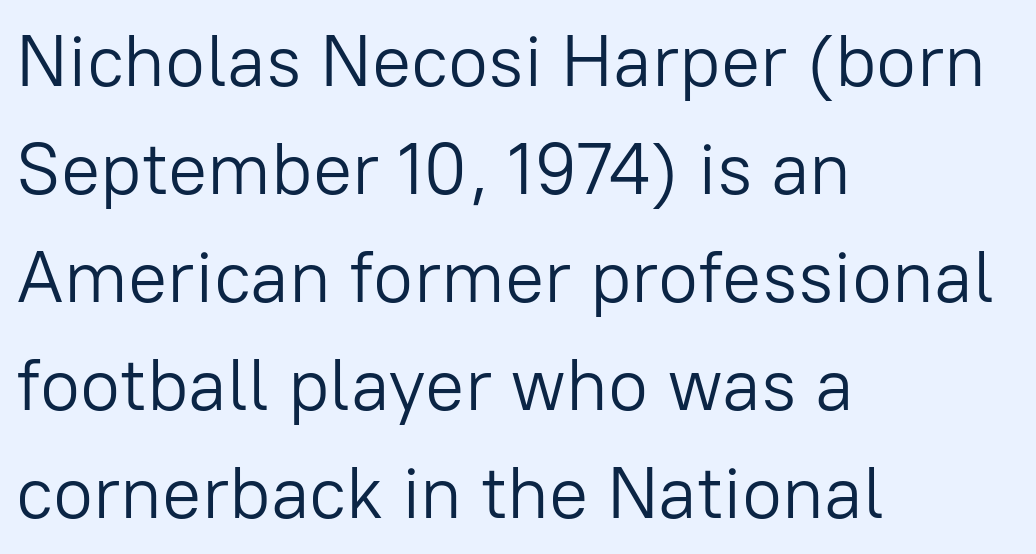
Q: Is the text bold? A: No.
Q: Is the text italic (slanted)? A: No, it is upright.
Q: Is the typeface a serif or a sans-serif typeface? A: Sans-serif.
Q: Is the text underlined? A: No.
Q: How is the paragraph aligned? A: Left-aligned.
Q: Is the spacing between letters normal or unusually wide? A: Normal.
Q: Is the spacing between lines tight, normal or loose? A: Normal.
Q: Width (condensed, normal, or wide)? A: Normal.
Q: Stroke contrast? A: Low.
Q: x-height? A: Medium.
Q: Monospaced? A: No.
